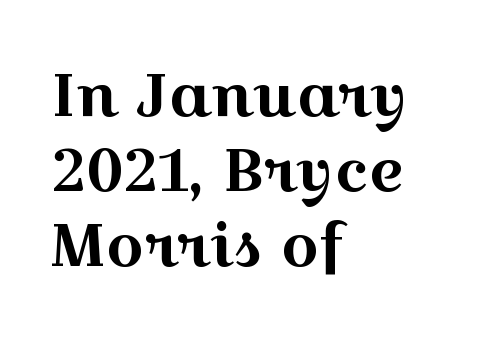
Inter-character spacing is left at the font's built-in metrics. A roman cut, with each character standing at attention. The font family rendered here belongs to the serif group. Any mark beneath the type? The region is blank. The paragraph has a hard left edge and a soft right edge. Honestly, the row spacing looks completely unremarkable.
